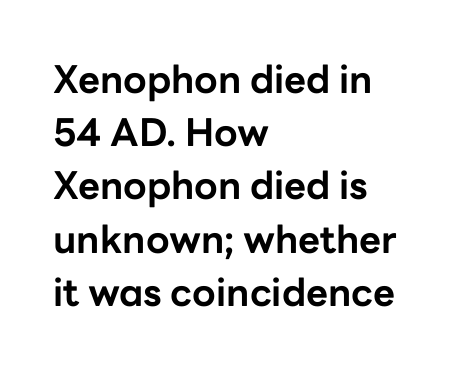
{"serif": "no", "italic": "no", "bold": "yes", "weight": "bold", "width": "normal", "stroke_contrast": "low", "x_height": "medium", "monospaced": "no", "underline": "no", "align": "left", "line_spacing": "normal", "line_spacing_ratio": 1.4, "letter_spacing": "normal", "letter_spacing_em": 0.0, "glyph_px": 38}
